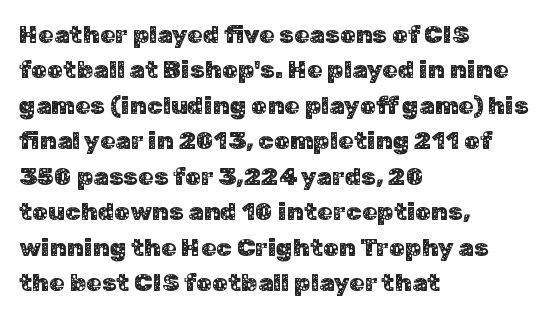
Q: Is the text italic (slanted)? A: No, it is upright.
Q: Is the text underlined? A: No.
Q: How is the paragraph aligned? A: Left-aligned.
Q: Is the spacing between letters normal or unusually wide? A: Normal.
Q: Is the spacing between lines tight, normal or loose? A: Normal.
